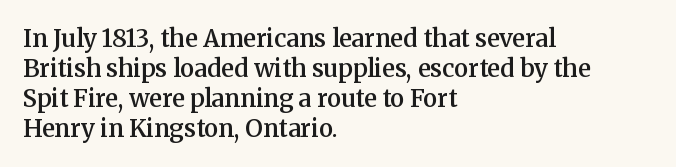
Q: Is the text bold? A: Semi-bold.
Q: Is the text italic (slanted)? A: No, it is upright.
Q: Is the text underlined? A: No.
Q: How is the paragraph aligned? A: Left-aligned.
Q: Is the spacing between letters normal or unusually wide? A: Normal.
Q: Is the spacing between lines tight, normal or loose? A: Normal.
